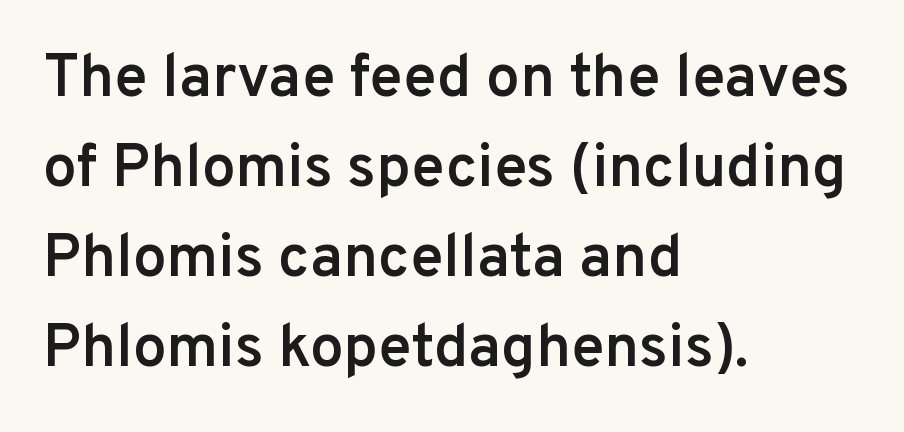
{"serif": "no", "italic": "no", "bold": "semi", "weight": "semibold", "width": "normal", "stroke_contrast": "low", "x_height": "medium", "monospaced": "no", "underline": "no", "align": "left", "line_spacing": "normal", "line_spacing_ratio": 1.5, "letter_spacing": "normal", "letter_spacing_em": 0.0, "glyph_px": 60}
